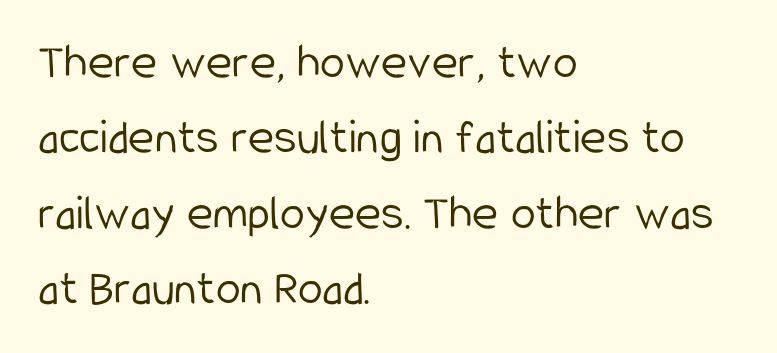
Is the letter spacing exaggerated? No — it looks like the ordinary default. The passage shown is typed in a proportional face where columns would drift. Font category for this specimen: sans-serif. This sample keeps an unexceptional amount of space between lines. The face looks like a standard text weight, possibly lighter. No italicization has been applied; the sample stays upright.
